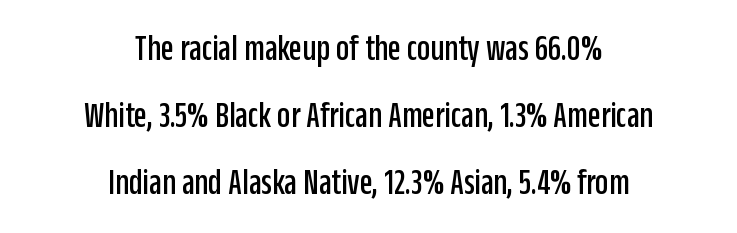
{"serif": "no", "italic": "no", "width": "condensed", "stroke_contrast": "low", "x_height": "large", "monospaced": "no", "underline": "no", "align": "center", "line_spacing_ratio": 1.81, "letter_spacing": "normal", "letter_spacing_em": 0.0, "glyph_px": 37}
